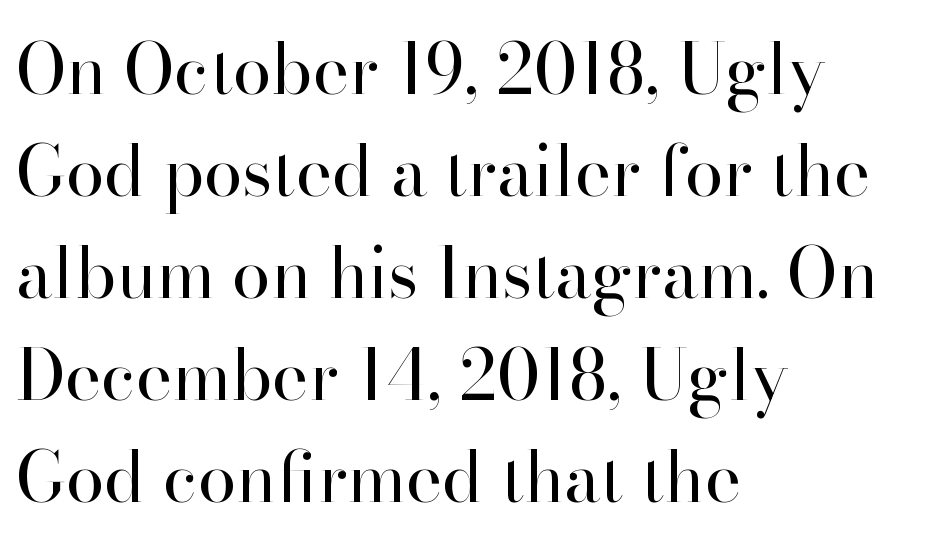
Q: Is the text bold? A: No.
Q: Is the text italic (slanted)? A: No, it is upright.
Q: Is the typeface a serif or a sans-serif typeface? A: Serif.
Q: Is the text underlined? A: No.
Q: How is the paragraph aligned? A: Left-aligned.
Q: Is the spacing between letters normal or unusually wide? A: Normal.
Q: Is the spacing between lines tight, normal or loose? A: Normal.
Q: Width (condensed, normal, or wide)? A: Normal.
Q: Stroke contrast? A: High.
Q: x-height? A: Small.
Q: Monospaced? A: No.
